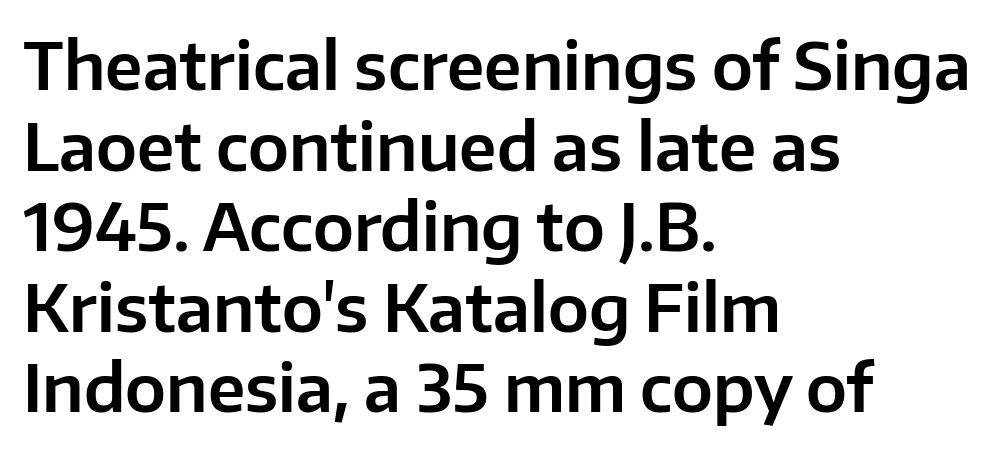
The image shows 65 px sans-serif type, upright; set left-aligned, line spacing 1.24x, normal letter spacing, not underlined; low stroke contrast and a medium x-height.
